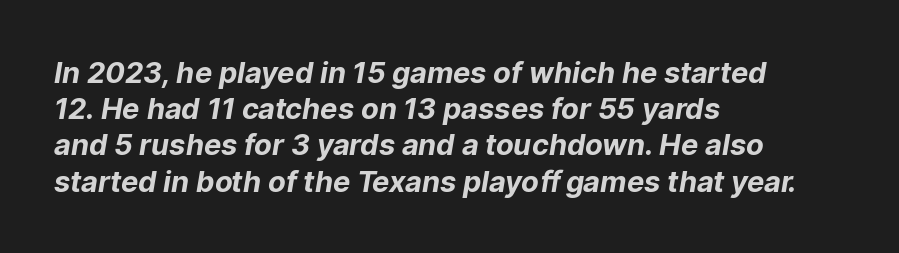
{"serif": "no", "bold": "yes", "weight": "bold", "width": "normal", "stroke_contrast": "low", "x_height": "medium", "monospaced": "no", "underline": "no", "align": "left", "line_spacing": "normal", "line_spacing_ratio": 1.25, "letter_spacing": "normal", "letter_spacing_em": 0.0, "glyph_px": 29}
